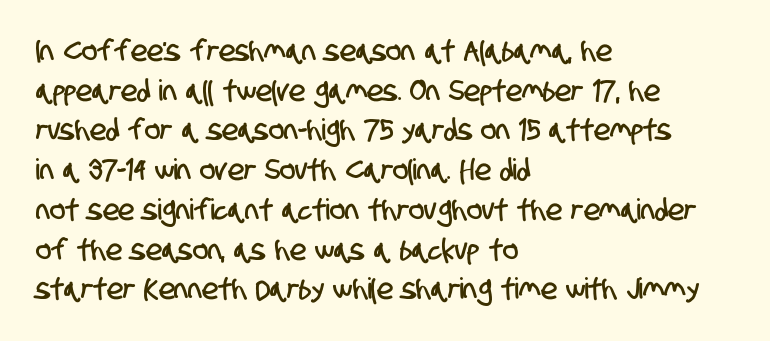
Students, note that the glyphs here touch the page at normal intervals. The string is rendered with underlining switched off. The letters advance in unequal steps, a hallmark of proportional type. The passage shown stacks its lines at a standard gap. Compared with a centered layout, this one pins lines to the left instead. The letters carry no serifs — their stems end cleanly without finishing strokes.
